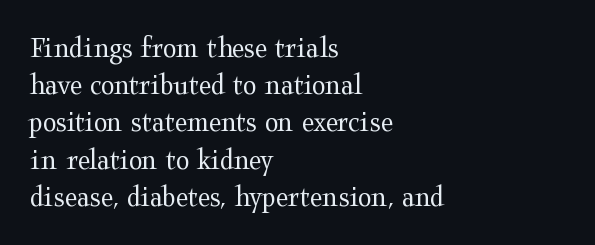
The image shows 31 px regular-weight, wide serif type, upright; set left-aligned, line spacing 1.2x, normal letter spacing, not underlined; medium stroke contrast and a medium x-height.
